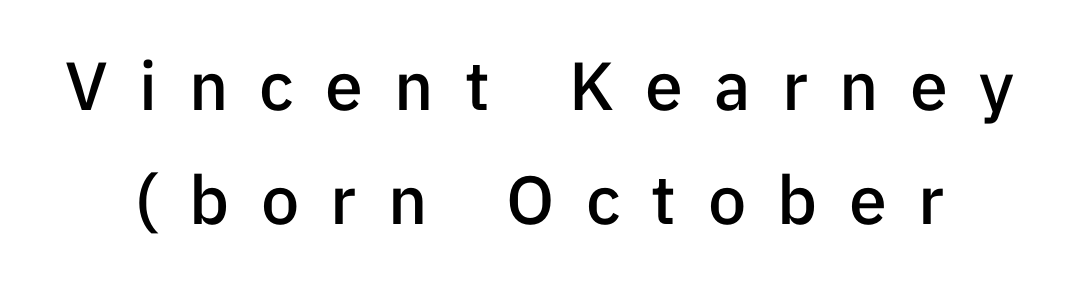
The image shows 68 px semibold sans-serif type, upright; set normal line spacing (1.67x), unusually wide letter spacing (+0.46 em), not underlined; low stroke contrast and a medium x-height.
